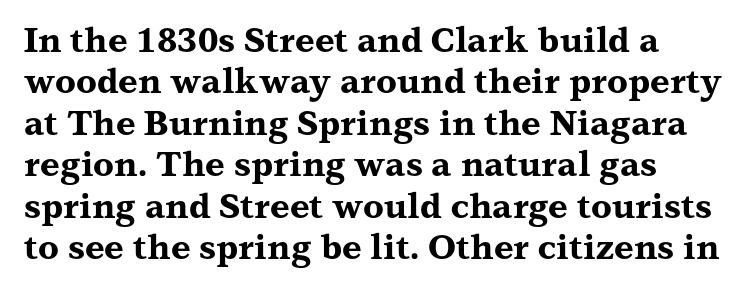
Is this a fixed-width face? No — the glyphs have proportional, varying widths. Weight: bold. The text was rendered using a seriffed face with decorative stroke endings. Underlining? Definitely not there.
